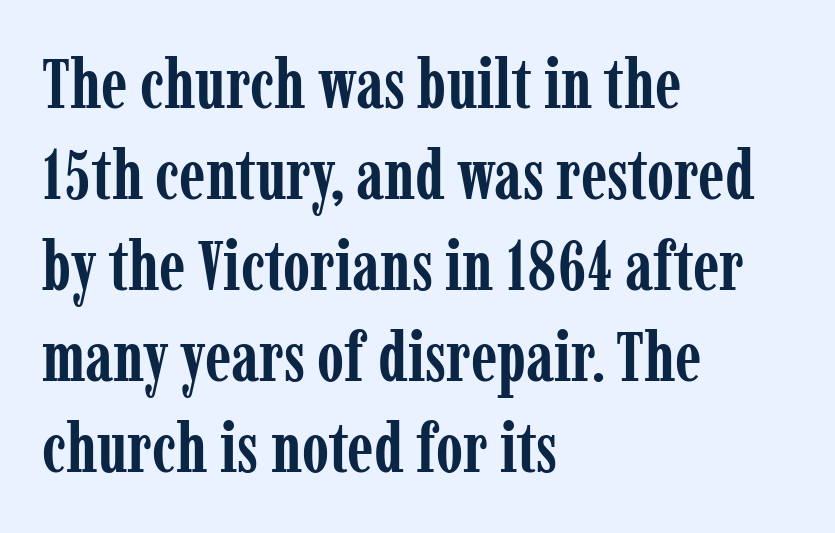
To sum up the face: it has serifs. Notice how descenders clear the ascenders below comfortably — that's standard leading. On the weight axis this lands at bold, roughly 700. Clear beneath every line of the passage.
